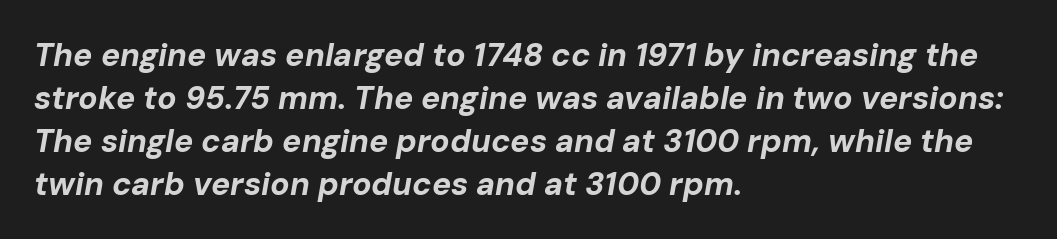
Does extra space separate the letters? No, they use regular spacing. In terms of leading, this rendering sits right in the middle. One-word summary of the alignment: left. The specimen omits any rule beneath the text block's lines. The letters advance in unequal steps, a hallmark of proportional type.
